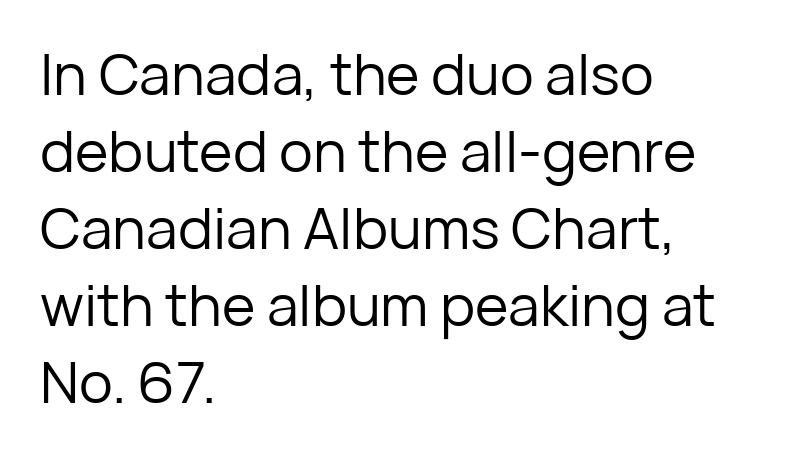
Q: Is the text bold? A: No.
Q: Is the text italic (slanted)? A: No, it is upright.
Q: Is the typeface a serif or a sans-serif typeface? A: Sans-serif.
Q: Is the text underlined? A: No.
Q: How is the paragraph aligned? A: Left-aligned.
Q: Is the spacing between letters normal or unusually wide? A: Normal.
Q: Is the spacing between lines tight, normal or loose? A: Normal.
Q: Width (condensed, normal, or wide)? A: Normal.
Q: Stroke contrast? A: Low.
Q: x-height? A: Medium.
Q: Monospaced? A: No.
